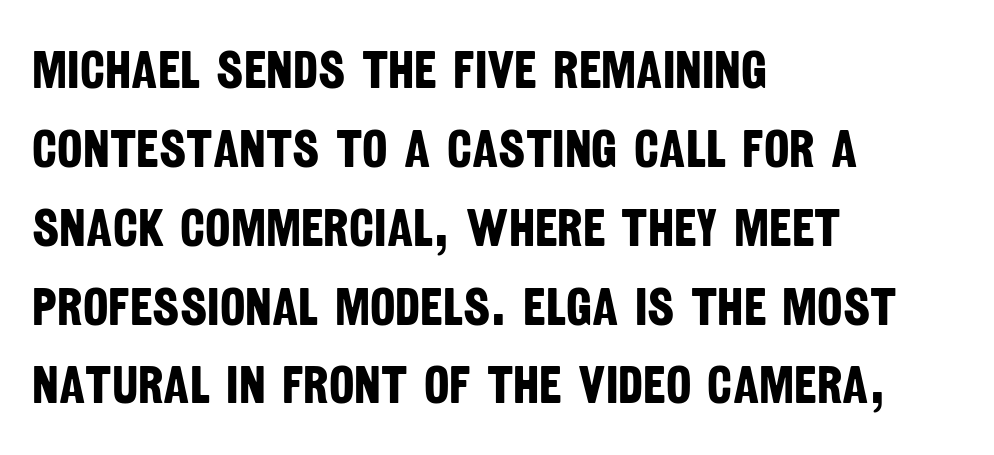
{"serif": "no", "bold": "yes", "weight": "bold", "width": "condensed", "stroke_contrast": "low", "x_height": "large", "monospaced": "no", "underline": "no", "align": "left", "line_spacing": "normal", "line_spacing_ratio": 1.46, "letter_spacing": "normal", "letter_spacing_em": 0.0, "glyph_px": 54}
